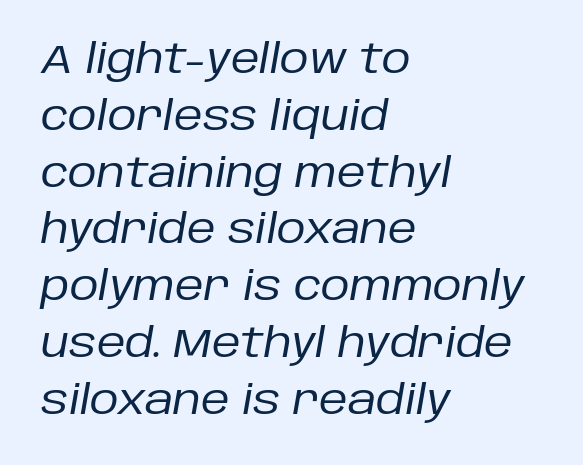
Q: Is the text bold? A: No.
Q: Is the text italic (slanted)? A: Yes, it leans right by about 10 degrees.
Q: Is the text underlined? A: No.
Q: How is the paragraph aligned? A: Left-aligned.
Q: Is the spacing between letters normal or unusually wide? A: Normal.
Q: Is the spacing between lines tight, normal or loose? A: Normal.
Q: Width (condensed, normal, or wide)? A: Normal.
Q: Stroke contrast? A: Low.
Q: x-height? A: Large.
Q: Monospaced? A: No.
